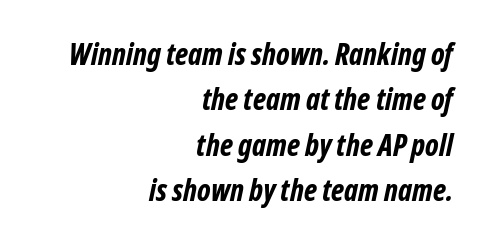
{"serif": "no", "bold": "yes", "weight": "bold", "width": "condensed", "stroke_contrast": "low", "x_height": "medium", "monospaced": "no", "underline": "no", "align": "right", "line_spacing": "normal", "line_spacing_ratio": 1.51, "letter_spacing": "normal", "letter_spacing_em": 0.0, "glyph_px": 30}
